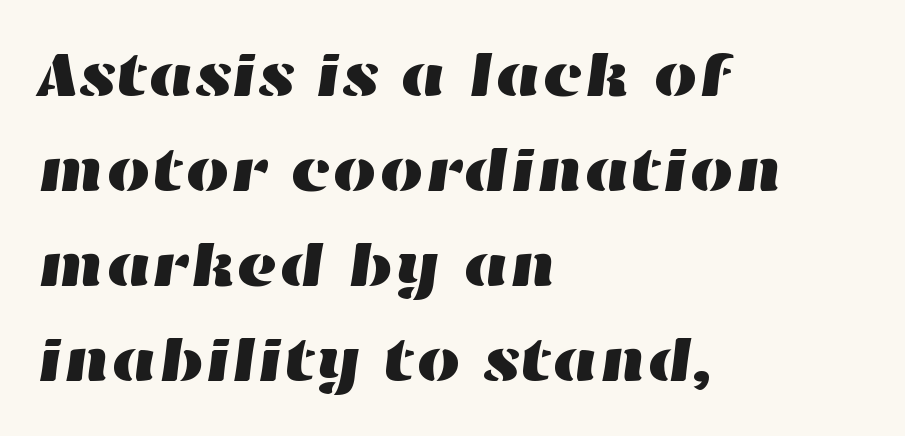
{"width": "wide", "stroke_contrast": "high", "x_height": "medium", "monospaced": "no", "underline": "no", "align": "left", "line_spacing": "normal", "line_spacing_ratio": 1.51, "letter_spacing": "normal", "letter_spacing_em": 0.0, "glyph_px": 63}
